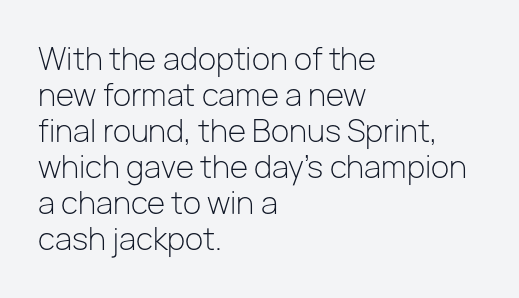
A typesetter would mark this as roman, not italic. Letter spacing: default. Varying glyph widths throughout — classic text-font behaviour. Lines of text with bare space underneath.
